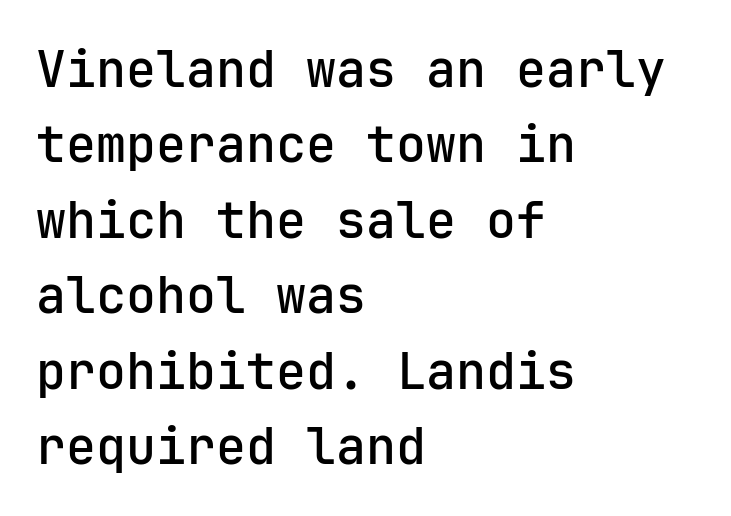
The image shows 50 px semibold sans-serif type, upright; set left-aligned, normal line spacing (1.51x), normal letter spacing, not underlined; low stroke contrast and a medium x-height.
